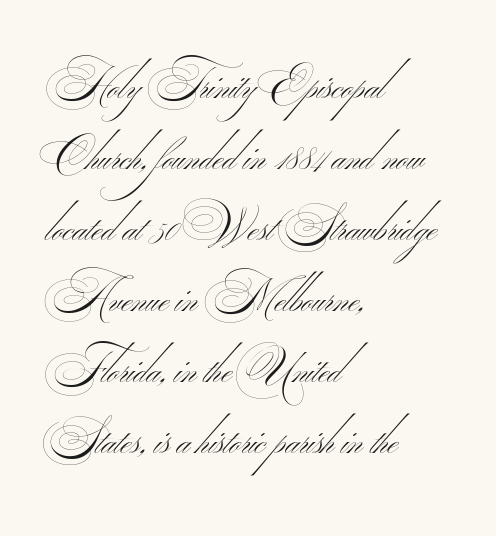
The words here are not underlined. The vertical gap from one line to the next is medium. The type family on display is of the sans-serif kind. Ink coverage per letter is moderate at most. The setting favours the left margin, as ordinary paragraphs usually do. The letters advance in unequal steps, a hallmark of proportional type.
